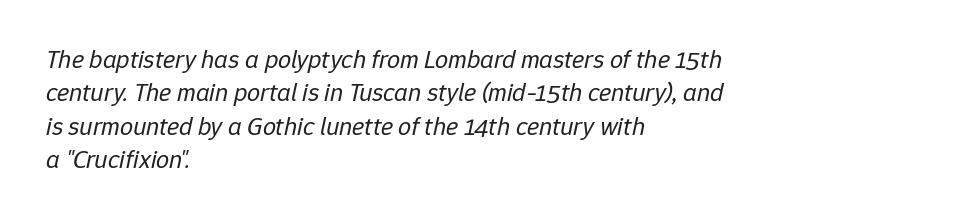
Q: Is the text bold? A: No.
Q: Is the text italic (slanted)? A: Yes, it leans right by about 12 degrees.
Q: Is the text underlined? A: No.
Q: How is the paragraph aligned? A: Left-aligned.
Q: Is the spacing between letters normal or unusually wide? A: Normal.
Q: Is the spacing between lines tight, normal or loose? A: Normal.
